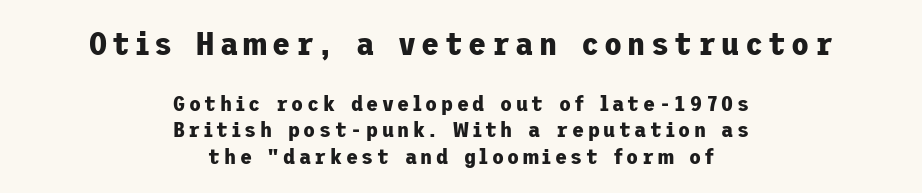
Italic? Not at all — the glyphs are vertical. Check the space under the baseline: it is left empty. Caption: multi-line text, centered on the measure. The rendering shrinks the type as you move from the upper chunk to the lower.
